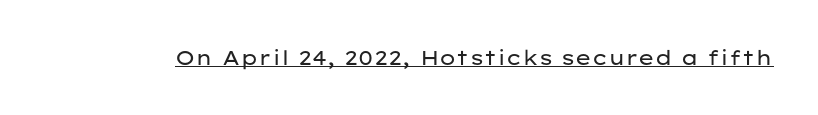
Between one letter and the next there's only the usual sliver of space. A roman cut, with each character standing at attention. The rendered words wear a rule along their underside. Heaviness? Minimal to ordinary, like unemphasized prose.
